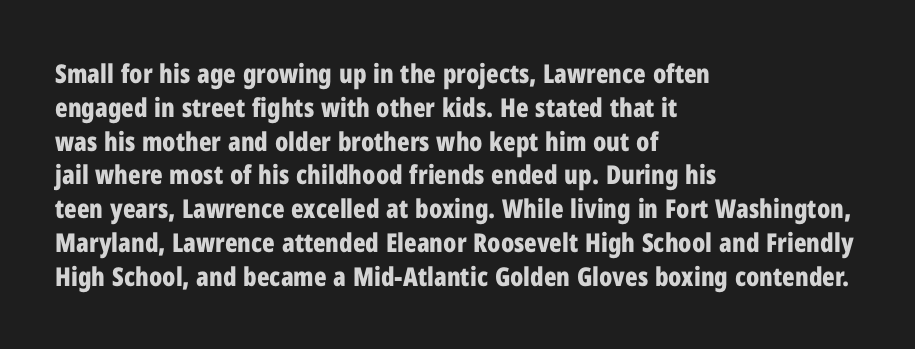
{"italic": "no", "bold": "yes", "underline": "no", "align": "left", "line_spacing": "normal", "line_spacing_ratio": 1.3, "letter_spacing": "normal", "letter_spacing_em": 0.0, "glyph_px": 26}
